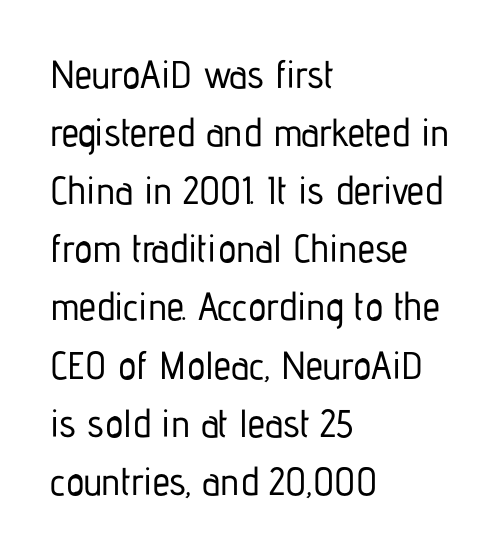
The image shows 39 px condensed sans-serif type, upright; set left-aligned, normal line spacing (1.49x), normal letter spacing, not underlined; low stroke contrast and a medium x-height.
